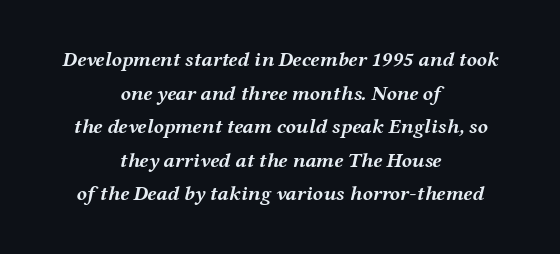
The image shows 21 px bold type, italic (leaning right); set centered, normal line spacing (1.6x), normal letter spacing, not underlined.
